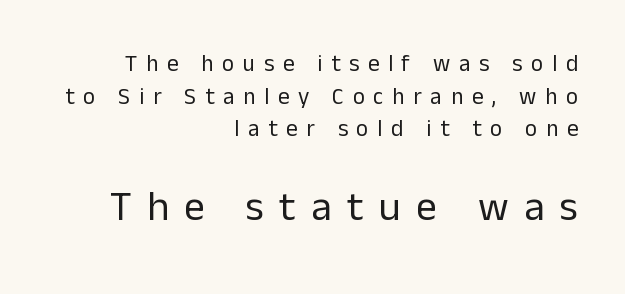
{"serif": "no", "italic": "no", "bold": "no", "weight": "regular", "width": "normal", "stroke_contrast": "low", "x_height": "medium", "monospaced": "no", "underline": "no", "align": "right", "line_spacing": "normal", "line_spacing_ratio": 1.42, "letter_spacing": "wide", "letter_spacing_em": 0.38, "larger_block": "second", "size_ratio": 1.78, "glyph_px": 41}
